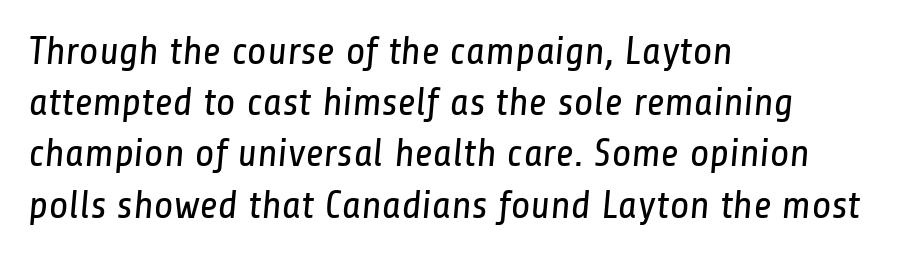
Character widths vary here, with narrow letters taking less room than wide ones. The line texture is even and compact thanks to regular tracking. The characters are drawn with everyday or finer stroke widths. Descenders hang freely into open space. If you measured baseline to baseline, you'd find a middling distance.
